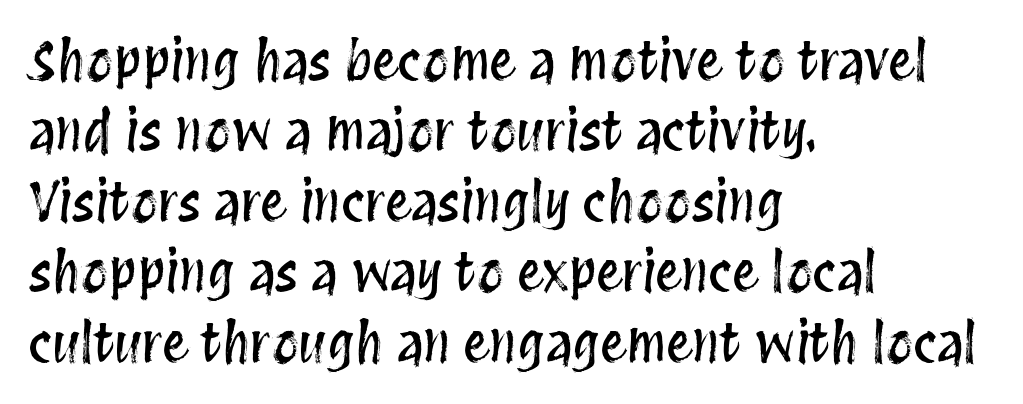
Q: Is the text italic (slanted)? A: No, it is upright.
Q: Is the text underlined? A: No.
Q: How is the paragraph aligned? A: Left-aligned.
Q: Is the spacing between letters normal or unusually wide? A: Normal.
Q: Is the spacing between lines tight, normal or loose? A: Normal.
Q: Width (condensed, normal, or wide)? A: Condensed.
Q: Stroke contrast? A: Medium.
Q: x-height? A: Large.
Q: Monospaced? A: No.
